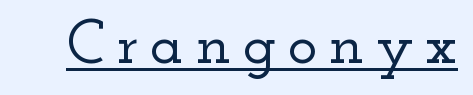
{"serif": "yes", "italic": "no", "width": "wide", "stroke_contrast": "low", "x_height": "small", "monospaced": "no", "underline": "yes", "glyph_px": 62}
